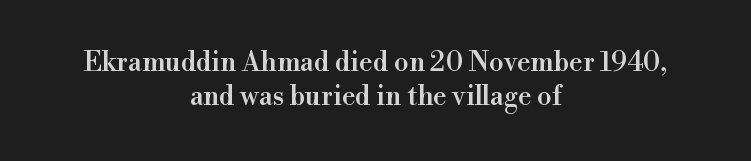
Q: Is the text italic (slanted)? A: No, it is upright.
Q: Is the text underlined? A: No.
Q: How is the paragraph aligned? A: Centered.
Q: Is the spacing between letters normal or unusually wide? A: Normal.
Q: Is the spacing between lines tight, normal or loose? A: Normal.
